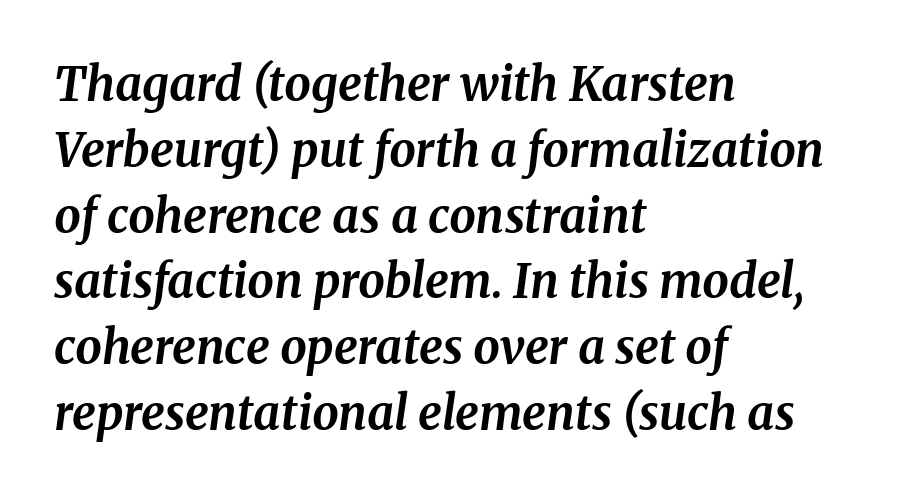
Q: Is the text bold? A: Yes.
Q: Is the text italic (slanted)? A: Yes, it leans right by about 8 degrees.
Q: Is the typeface a serif or a sans-serif typeface? A: Serif.
Q: Is the text underlined? A: No.
Q: How is the paragraph aligned? A: Left-aligned.
Q: Is the spacing between letters normal or unusually wide? A: Normal.
Q: Is the spacing between lines tight, normal or loose? A: Normal.
Q: Width (condensed, normal, or wide)? A: Normal.
Q: Stroke contrast? A: Medium.
Q: x-height? A: Medium.
Q: Monospaced? A: No.
